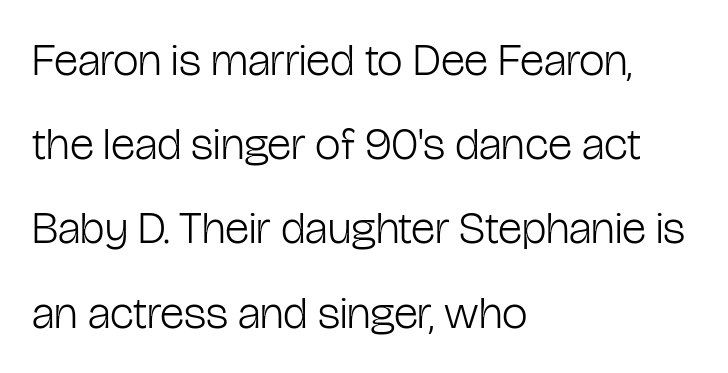
Q: Is the text bold? A: No.
Q: Is the text italic (slanted)? A: No, it is upright.
Q: Is the typeface a serif or a sans-serif typeface? A: Sans-serif.
Q: Is the text underlined? A: No.
Q: How is the paragraph aligned? A: Left-aligned.
Q: Is the spacing between letters normal or unusually wide? A: Normal.
Q: Width (condensed, normal, or wide)? A: Condensed.
Q: Stroke contrast? A: Low.
Q: x-height? A: Medium.
Q: Monospaced? A: No.
